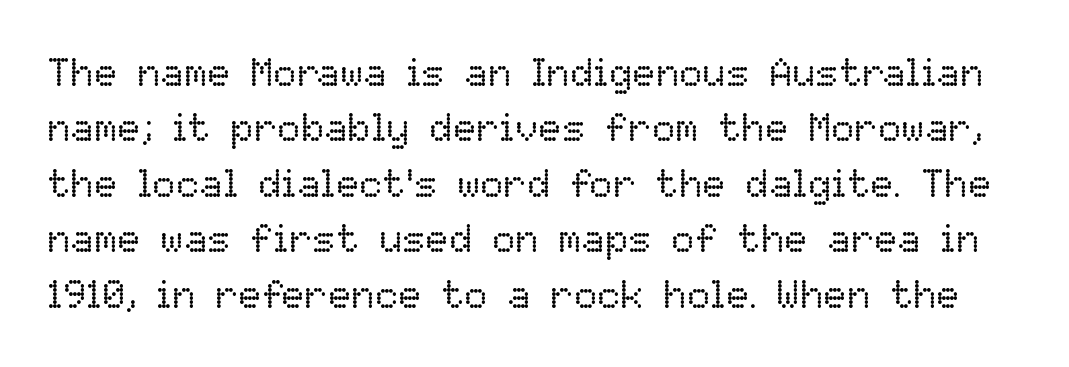
The image shows 39 px regular-weight type, upright; set normal line spacing (1.42x), normal letter spacing, not underlined; low stroke contrast and a medium x-height.
